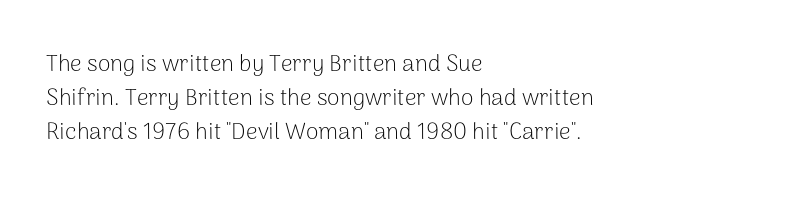
The image shows 23 px text type, upright; set left-aligned, normal line spacing (1.48x), normal letter spacing, not underlined.
